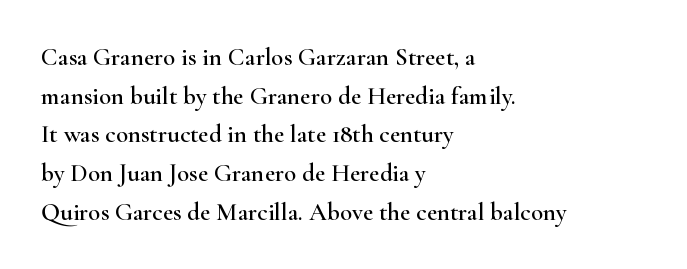
Q: Is the text italic (slanted)? A: No, it is upright.
Q: Is the text underlined? A: No.
Q: How is the paragraph aligned? A: Left-aligned.
Q: Is the spacing between letters normal or unusually wide? A: Normal.
Q: Is the spacing between lines tight, normal or loose? A: Normal.
